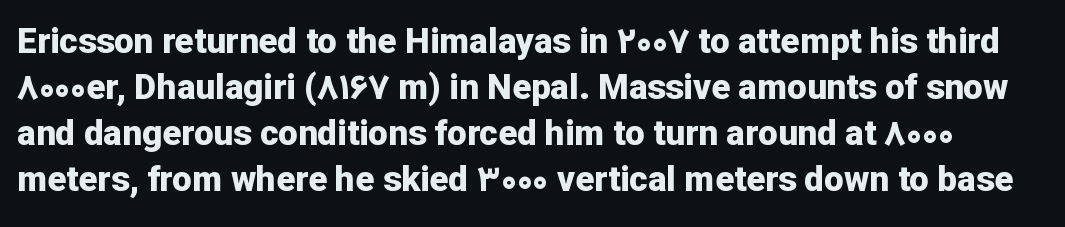
Q: Is the text bold? A: Yes.
Q: Is the text italic (slanted)? A: No, it is upright.
Q: Is the typeface a serif or a sans-serif typeface? A: Sans-serif.
Q: Is the text underlined? A: No.
Q: Is the spacing between letters normal or unusually wide? A: Normal.
Q: Is the spacing between lines tight, normal or loose? A: Normal.
Q: Width (condensed, normal, or wide)? A: Normal.
Q: Stroke contrast? A: Low.
Q: x-height? A: Medium.
Q: Monospaced? A: No.
